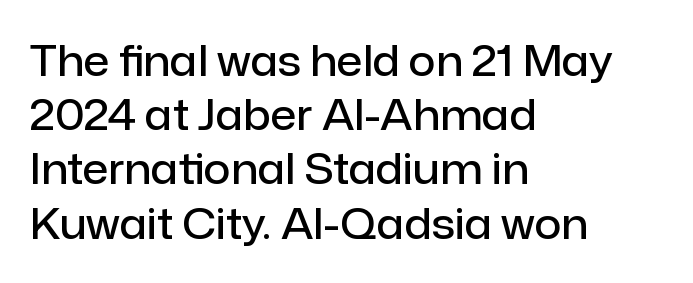
{"serif": "no", "italic": "no", "bold": "semi", "weight": "semibold", "width": "normal", "stroke_contrast": "low", "x_height": "medium", "monospaced": "no", "underline": "no", "align": "left", "line_spacing": "normal", "line_spacing_ratio": 1.29, "letter_spacing": "normal", "letter_spacing_em": 0.0, "glyph_px": 42}
